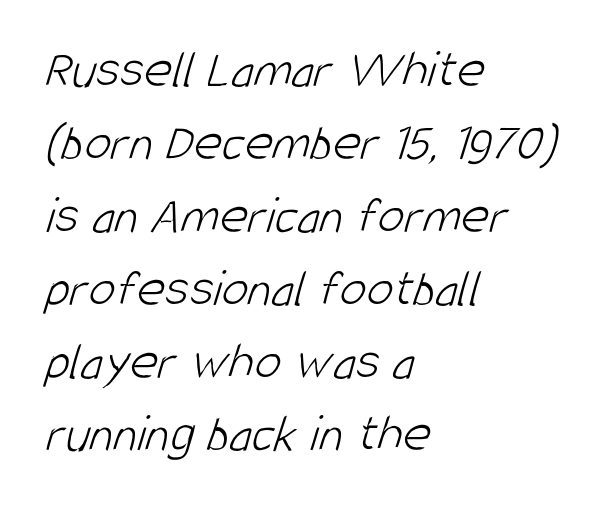
The image shows 54 px light, condensed sans-serif type; set left-aligned, normal line spacing (1.35x), normal letter spacing, not underlined; low stroke contrast and a large x-height.
